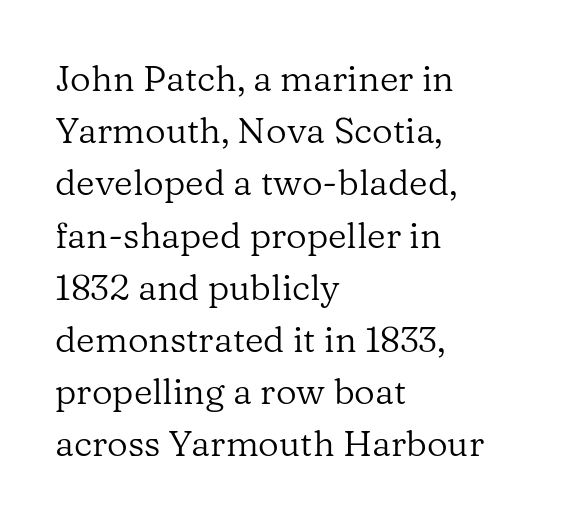
No chunkiness to these letters — they're not bold. Note: serifs present on the glyphs. Every row of glyphs begins at an identical x-position on the left. The block of text has a typical density, with ordinary space between rows.
